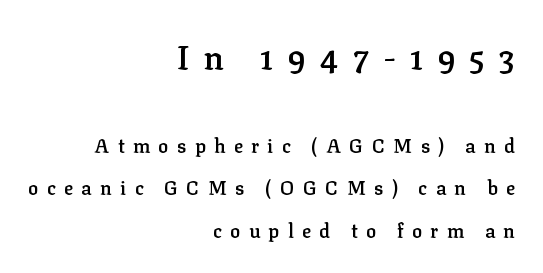
There is plenty of visible air inserted between adjacent glyphs. The face used here is proportionally spaced, like ordinary book or web type. Every row of glyphs terminates at an identical x-position on the right. On the weight axis this lands at semibold, roughly 600. These lines were composed using upright roman letters. Whoever set this chose breathing room over compactness in the vertical rhythm.
